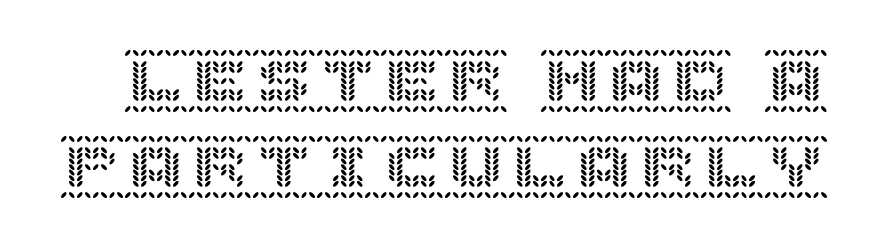
The axis of the letterforms is exactly vertical. Evenly set lines give the paragraph a standard silhouette. Spacing between characters is what you'd get straight out of the box. The passage shown is not underscored anywhere.
